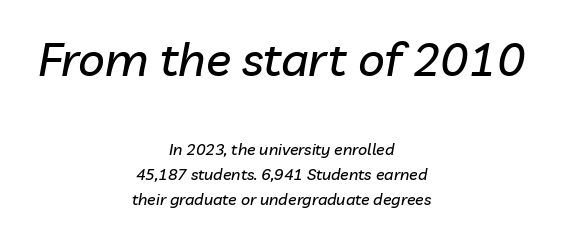
{"italic": "yes", "lean": "right", "slant_degrees": 10, "width": "normal", "stroke_contrast": "low", "x_height": "medium", "monospaced": "no", "underline": "no", "align": "center", "line_spacing": "normal", "line_spacing_ratio": 1.55, "letter_spacing": "normal", "letter_spacing_em": 0.0, "larger_block": "first", "size_ratio": 2.94, "glyph_px": 47}
